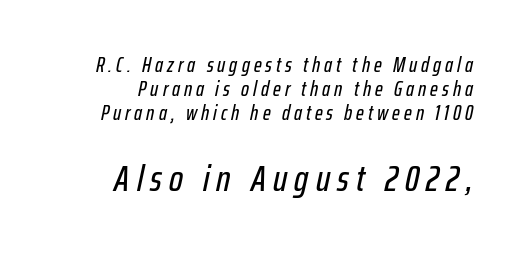
The image shows 37 px condensed type, italic (leaning right); set right-aligned, tight line spacing (1.14x), not underlined; the second (bottom) block is 1.76x larger; low stroke contrast and a medium x-height.
